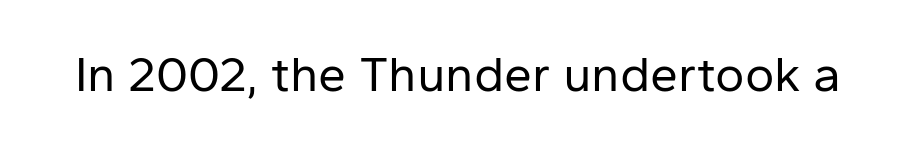
{"serif": "no", "italic": "no", "bold": "no", "weight": "regular", "width": "normal", "stroke_contrast": "low", "x_height": "medium", "monospaced": "no", "underline": "no", "letter_spacing": "normal", "letter_spacing_em": 0.0, "glyph_px": 50}
